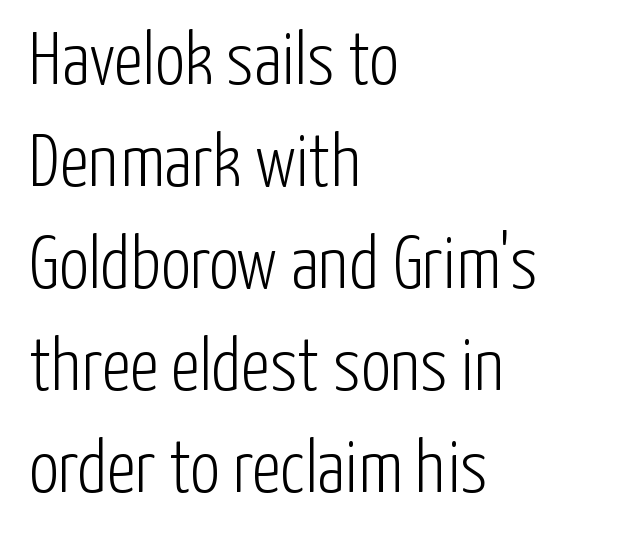
The image shows 74 px light, condensed sans-serif type, upright; set left-aligned, normal line spacing (1.38x), normal letter spacing, not underlined; low stroke contrast and a medium x-height.
